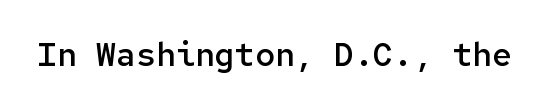
The image shows 33 px semibold sans-serif type, upright, monospaced; set normal letter spacing, not underlined; low stroke contrast and a medium x-height.
